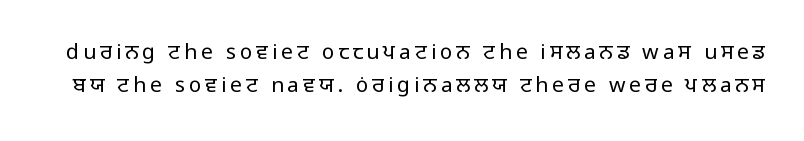
{"italic": "no", "bold": "no", "underline": "no", "line_spacing": "normal", "line_spacing_ratio": 1.58, "glyph_px": 21}
